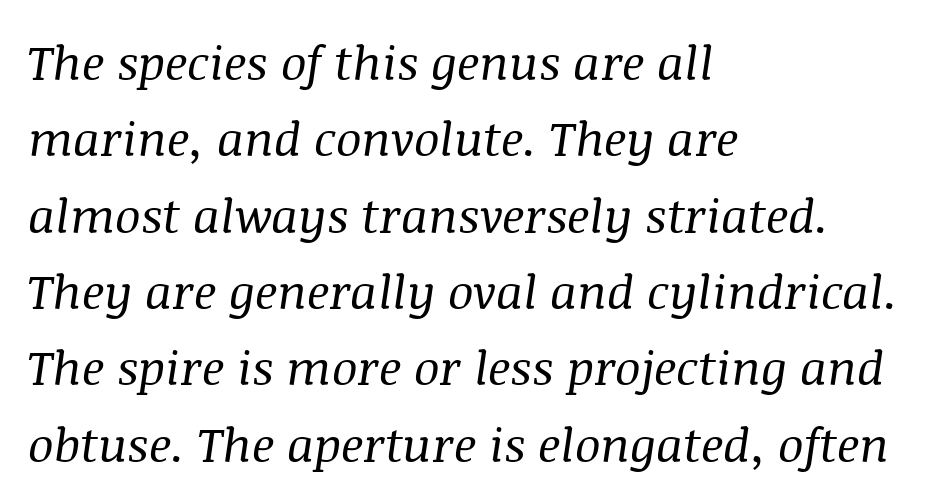
The image shows 48 px regular-weight serif type, italic (leaning right); set left-aligned, normal line spacing (1.59x), normal letter spacing, not underlined; medium stroke contrast and a large x-height.
